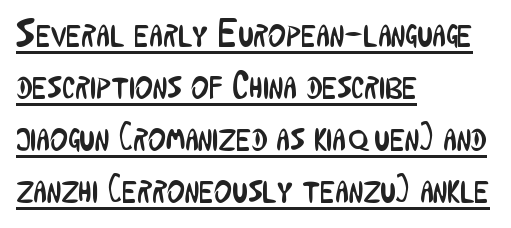
{"serif": "no", "italic": "no", "bold": "no", "weight": "regular", "width": "condensed", "stroke_contrast": "low", "x_height": "medium", "monospaced": "no", "underline": "yes", "align": "left", "line_spacing": "normal", "line_spacing_ratio": 1.37, "letter_spacing": "normal", "letter_spacing_em": 0.0, "glyph_px": 38}
